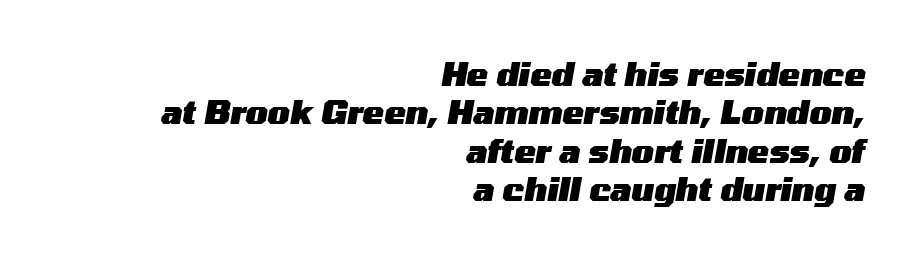
{"italic": "yes", "lean": "right", "slant_degrees": 10, "bold": "yes", "weight": "heavy", "width": "wide", "stroke_contrast": "medium", "x_height": "medium", "monospaced": "no", "underline": "no", "align": "right", "line_spacing_ratio": 1.2, "letter_spacing": "normal", "letter_spacing_em": 0.0, "glyph_px": 32}
